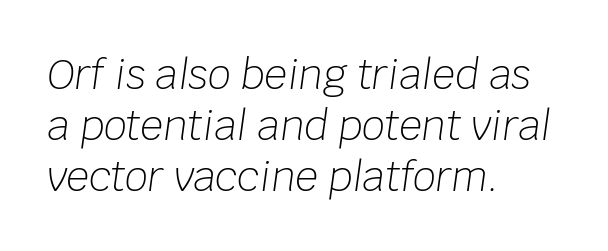
Notice how descenders clear the ascenders below comfortably — that's standard leading. The ragged edge is on the right, which tells us the setting is flush left. The letters advance in unequal steps, a hallmark of proportional type. Inter-character spacing is left at the font's built-in metrics.
